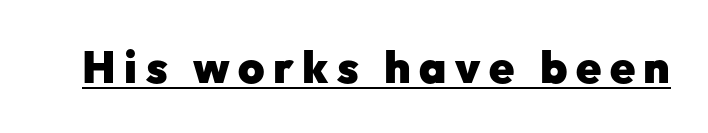
{"serif": "no", "italic": "no", "bold": "yes", "weight": "heavy", "width": "normal", "stroke_contrast": "low", "x_height": "medium", "monospaced": "no", "underline": "yes", "glyph_px": 45}
